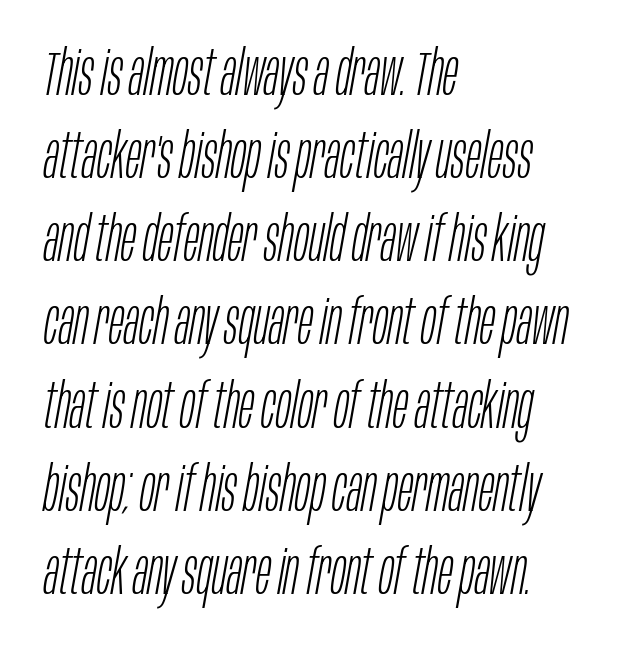
{"italic": "yes", "lean": "right", "slant_degrees": 10, "bold": "no", "weight": "light", "width": "condensed", "stroke_contrast": "low", "x_height": "large", "monospaced": "no", "underline": "no", "align": "left", "line_spacing": "normal", "line_spacing_ratio": 1.32, "letter_spacing": "normal", "letter_spacing_em": 0.0, "glyph_px": 63}
